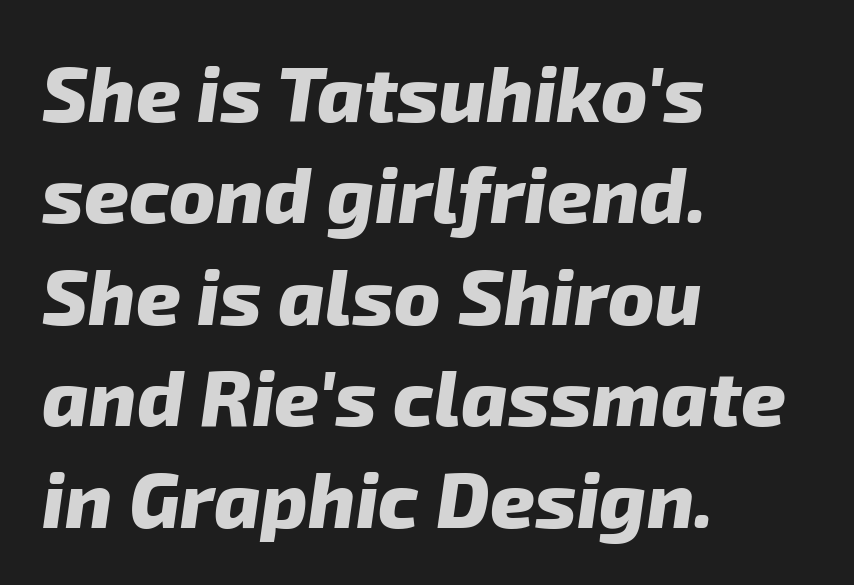
Q: Is the text bold? A: Yes.
Q: Is the typeface a serif or a sans-serif typeface? A: Sans-serif.
Q: Is the text underlined? A: No.
Q: How is the paragraph aligned? A: Left-aligned.
Q: Is the spacing between letters normal or unusually wide? A: Normal.
Q: Is the spacing between lines tight, normal or loose? A: Normal.
Q: Width (condensed, normal, or wide)? A: Normal.
Q: Stroke contrast? A: Low.
Q: x-height? A: Medium.
Q: Monospaced? A: No.
